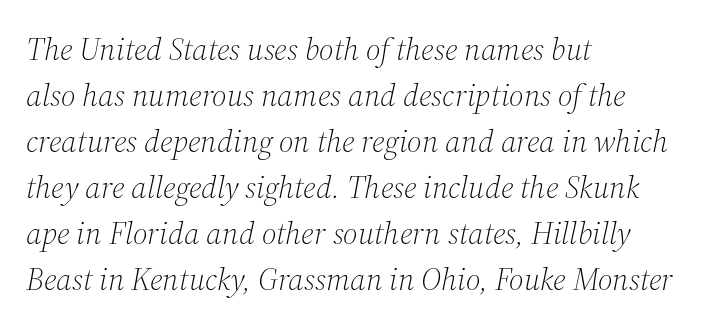
Stroke terminals: seriffed. A typesetter would call this proportional, since set widths differ per character. Weight: regular or lighter. The space directly below the letters is spotless.
